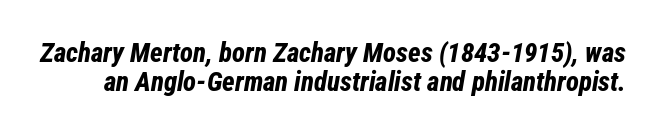
{"italic": "yes", "lean": "right", "slant_degrees": 12, "bold": "yes", "underline": "no", "line_spacing": "tight", "line_spacing_ratio": 1.07, "letter_spacing": "normal", "letter_spacing_em": 0.0, "glyph_px": 27}
